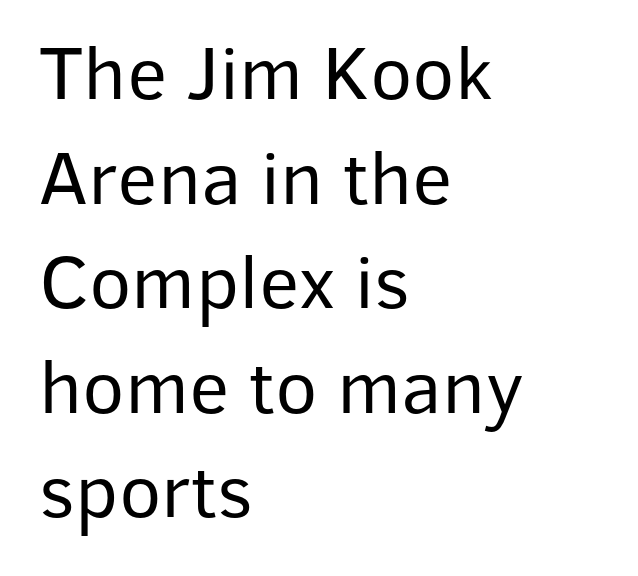
The image shows 78 px regular-weight sans-serif type, upright; set left-aligned, normal line spacing (1.34x), normal letter spacing, not underlined; low stroke contrast and a medium x-height.
